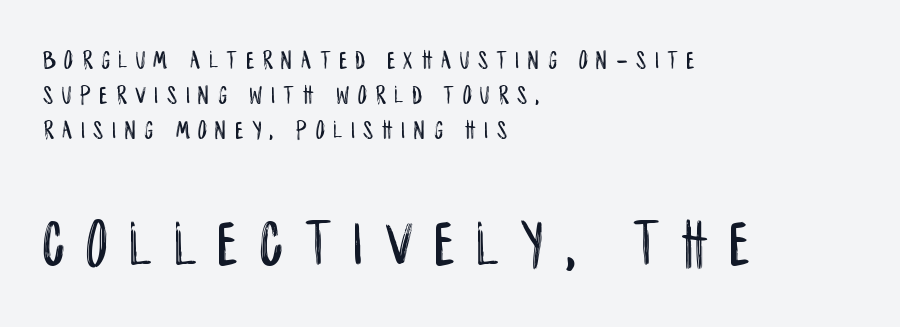
The image shows 68 px condensed sans-serif type, upright; set left-aligned, normal line spacing (1.29x), unusually wide letter spacing (+0.32 em), not underlined; the second (bottom) block is 2.52x larger; low stroke contrast and a large x-height.
